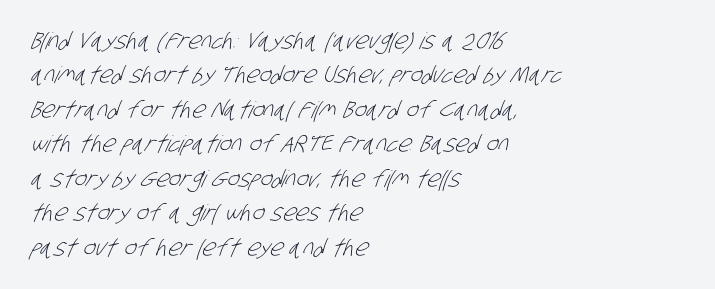
The image shows 23 px text type; set left-aligned, normal line spacing (1.5x), normal letter spacing, not underlined.
